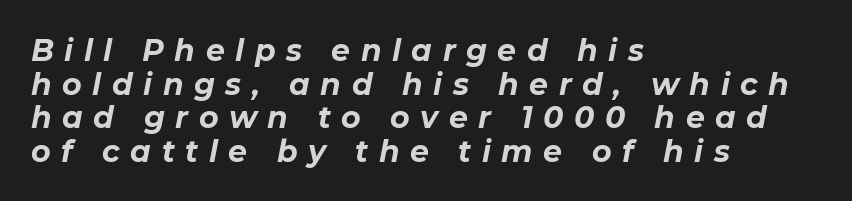
Is the block centered? No — it sits flush against the left margin. The tracking jumps out immediately: characters are airy and widely separated. You'd pick this weight for a headline — it's a proper bold. Lines of text with bare space underneath.
